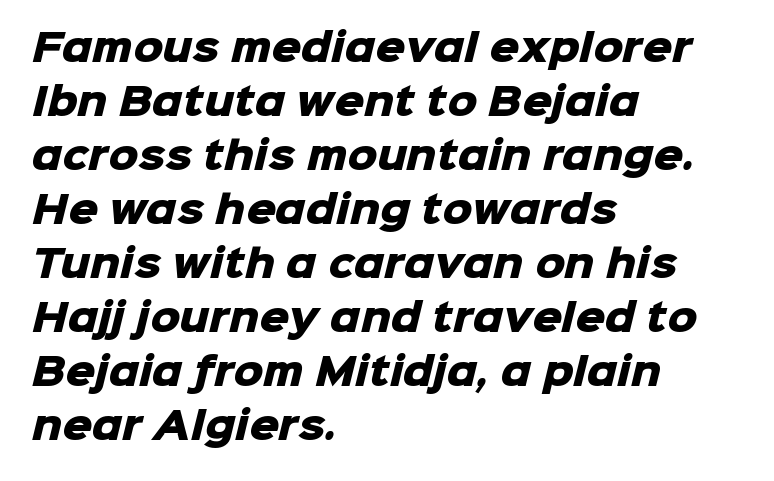
The image shows 37 px heavy sans-serif type; set left-aligned, normal line spacing (1.46x), normal letter spacing, not underlined; low stroke contrast and a medium x-height.
